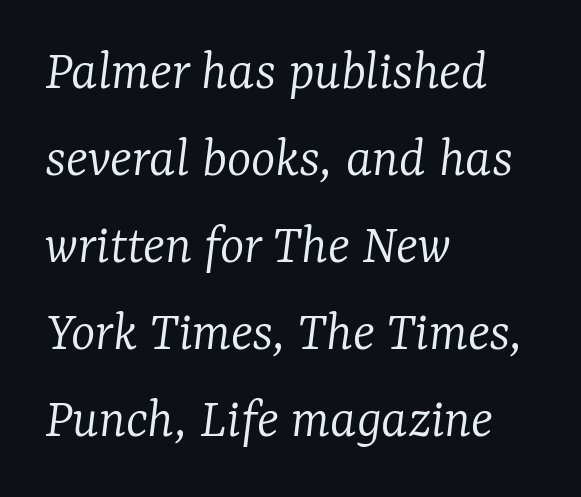
The image shows 58 px light serif type, italic (leaning right); set left-aligned, normal line spacing (1.5x), normal letter spacing, not underlined; low stroke contrast and a medium x-height.
